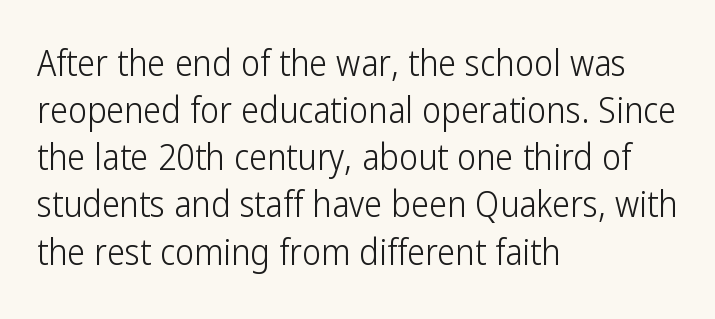
Q: Is the text bold? A: No.
Q: Is the text italic (slanted)? A: No, it is upright.
Q: Is the typeface a serif or a sans-serif typeface? A: Sans-serif.
Q: Is the text underlined? A: No.
Q: How is the paragraph aligned? A: Left-aligned.
Q: Is the spacing between letters normal or unusually wide? A: Normal.
Q: Is the spacing between lines tight, normal or loose? A: Normal.
Q: Width (condensed, normal, or wide)? A: Condensed.
Q: Stroke contrast? A: Low.
Q: x-height? A: Medium.
Q: Monospaced? A: No.
